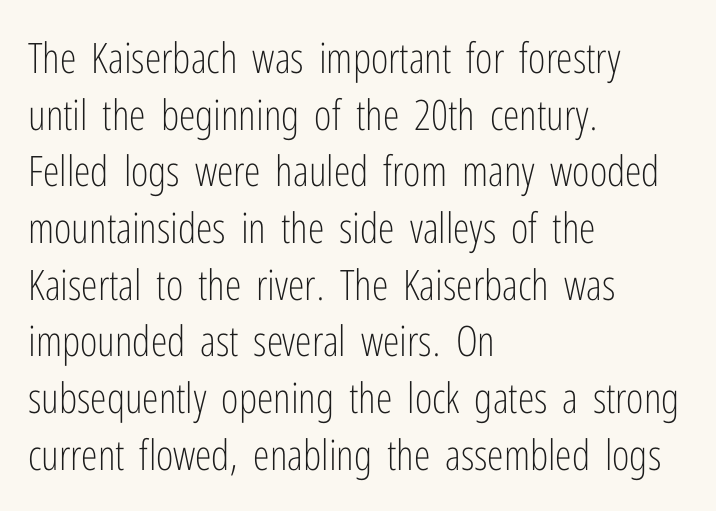
Q: Is the text bold? A: No.
Q: Is the text italic (slanted)? A: No, it is upright.
Q: Is the typeface a serif or a sans-serif typeface? A: Sans-serif.
Q: Is the text underlined? A: No.
Q: How is the paragraph aligned? A: Left-aligned.
Q: Is the spacing between letters normal or unusually wide? A: Normal.
Q: Is the spacing between lines tight, normal or loose? A: Normal.
Q: Width (condensed, normal, or wide)? A: Condensed.
Q: Stroke contrast? A: Low.
Q: x-height? A: Medium.
Q: Monospaced? A: No.
